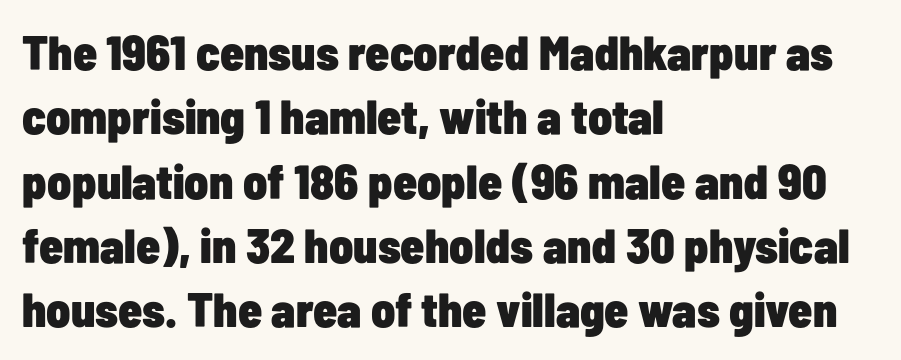
{"serif": "no", "italic": "no", "bold": "yes", "weight": "heavy", "width": "condensed", "stroke_contrast": "low", "x_height": "medium", "monospaced": "no", "underline": "no", "align": "left", "line_spacing": "normal", "line_spacing_ratio": 1.34, "letter_spacing": "normal", "letter_spacing_em": 0.0, "glyph_px": 48}
